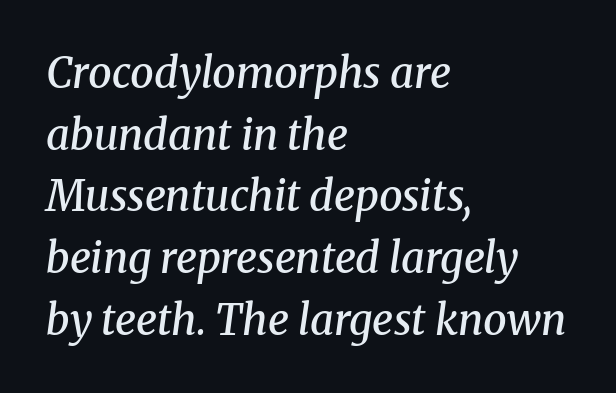
{"serif": "yes", "italic": "yes", "lean": "right", "slant_degrees": 8, "bold": "semi", "weight": "semibold", "width": "normal", "stroke_contrast": "medium", "x_height": "medium", "monospaced": "no", "underline": "no", "align": "left", "line_spacing": "normal", "line_spacing_ratio": 1.47, "letter_spacing": "normal", "letter_spacing_em": 0.0, "glyph_px": 42}
